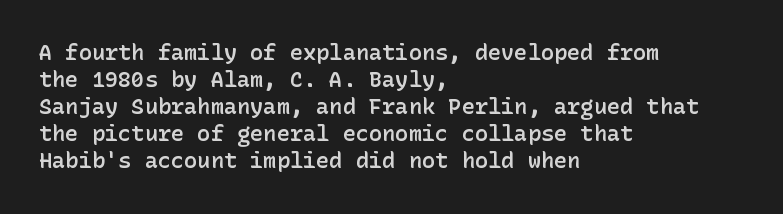
{"italic": "no", "bold": "semi", "underline": "no", "align": "left", "line_spacing_ratio": 1.23, "letter_spacing": "normal", "letter_spacing_em": 0.0, "glyph_px": 22}
